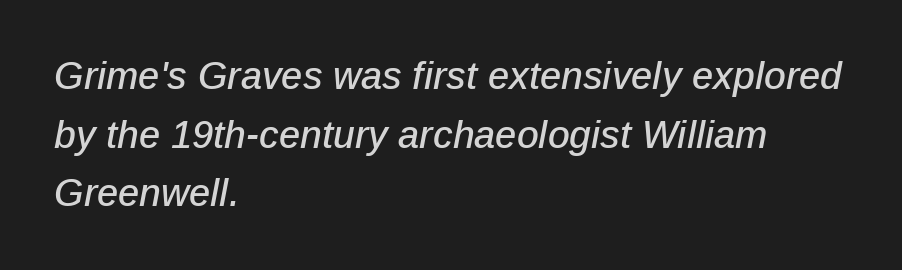
{"italic": "yes", "lean": "right", "slant_degrees": 12, "width": "normal", "stroke_contrast": "low", "x_height": "medium", "monospaced": "no", "underline": "no", "align": "left", "line_spacing": "normal", "line_spacing_ratio": 1.54, "letter_spacing": "normal", "letter_spacing_em": 0.0, "glyph_px": 38}
